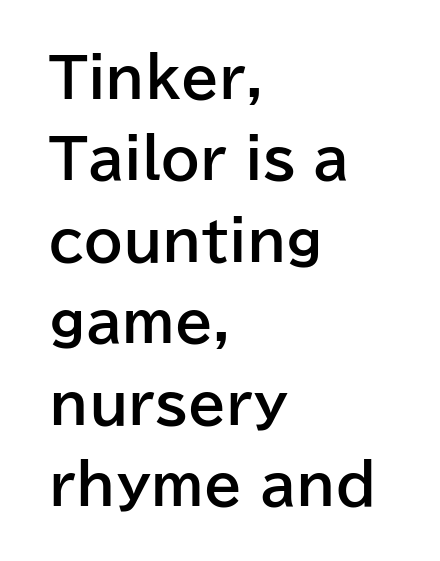
{"serif": "no", "italic": "no", "bold": "yes", "weight": "bold", "width": "normal", "stroke_contrast": "low", "x_height": "medium", "monospaced": "no", "underline": "no", "align": "left", "line_spacing": "normal", "line_spacing_ratio": 1.48, "letter_spacing": "normal", "letter_spacing_em": 0.0, "glyph_px": 55}
